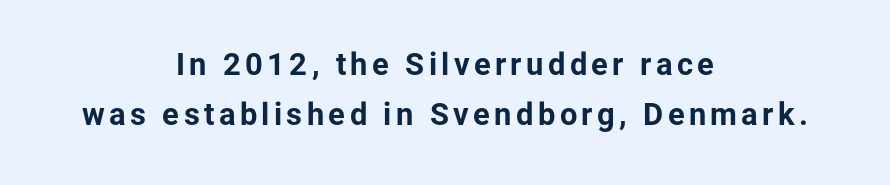
The image shows 31 px bold sans-serif type, upright; set centered, normal line spacing (1.62x), not underlined; low stroke contrast and a medium x-height.
